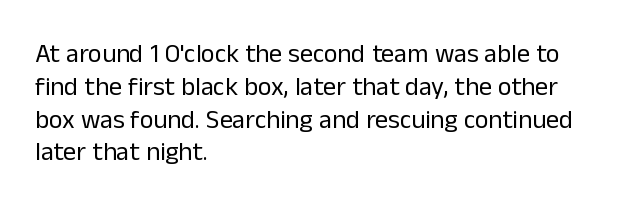
Q: Is the text bold? A: No.
Q: Is the text italic (slanted)? A: No, it is upright.
Q: Is the text underlined? A: No.
Q: How is the paragraph aligned? A: Left-aligned.
Q: Is the spacing between letters normal or unusually wide? A: Normal.
Q: Is the spacing between lines tight, normal or loose? A: Normal.
